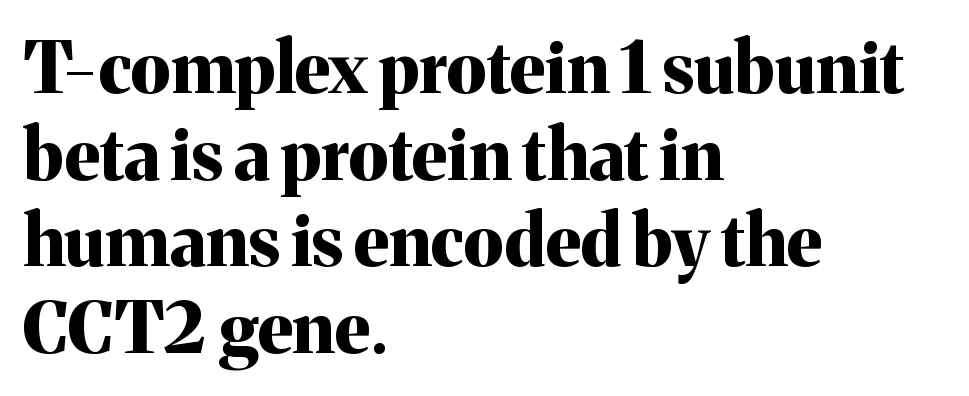
{"serif": "yes", "italic": "no", "bold": "yes", "weight": "bold", "width": "normal", "stroke_contrast": "medium", "x_height": "medium", "monospaced": "no", "underline": "no", "align": "left", "line_spacing_ratio": 1.22, "letter_spacing": "normal", "letter_spacing_em": 0.0, "glyph_px": 71}
